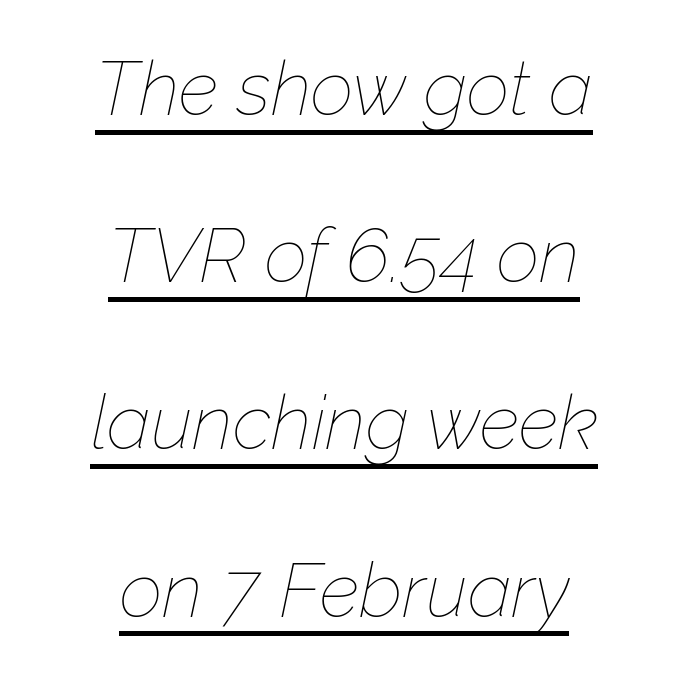
{"italic": "yes", "lean": "right", "slant_degrees": 12, "bold": "no", "weight": "thin", "width": "normal", "stroke_contrast": "low", "x_height": "medium", "monospaced": "no", "underline": "yes", "align": "center", "line_spacing": "loose", "line_spacing_ratio": 2.23, "letter_spacing": "normal", "letter_spacing_em": 0.0, "glyph_px": 75}
